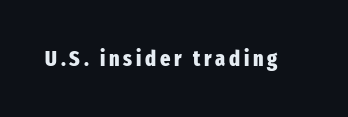
Q: Is the text bold? A: Yes.
Q: Is the text italic (slanted)? A: No, it is upright.
Q: Is the text underlined? A: No.
